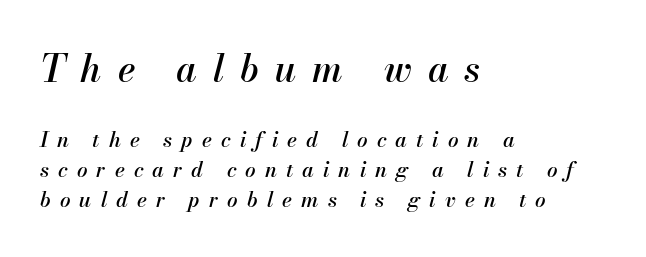
{"italic": "yes", "lean": "right", "slant_degrees": 13, "width": "normal", "stroke_contrast": "medium", "x_height": "small", "monospaced": "no", "underline": "no", "align": "left", "line_spacing": "normal", "line_spacing_ratio": 1.44, "letter_spacing": "wide", "letter_spacing_em": 0.43, "larger_block": "first", "size_ratio": 1.76, "glyph_px": 37}
